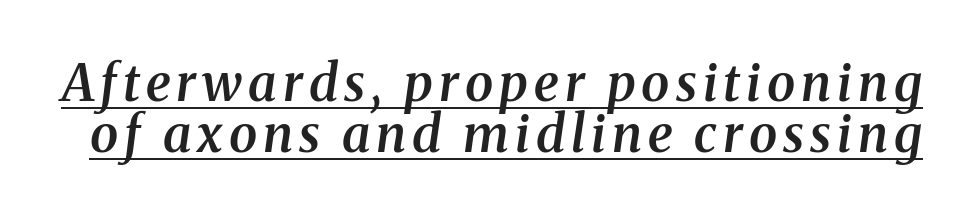
Is this a fixed-width face? No — the glyphs have proportional, varying widths. Weight: semibold (demi). Posture: slanted. The passage shown is typeset with a serif family. The leading is snug, giving the passage a crowded texture. Decoration check: the copy is underlined.
